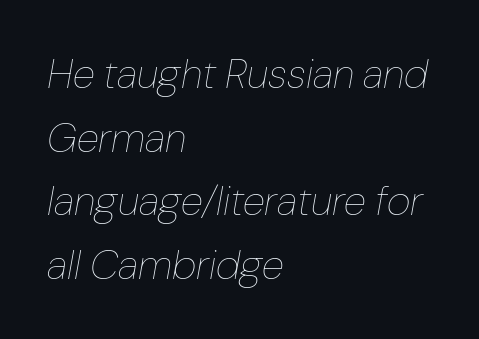
The image shows 41 px thin type, italic (leaning right); set left-aligned, normal line spacing (1.55x), normal letter spacing, not underlined; low stroke contrast and a medium x-height.
